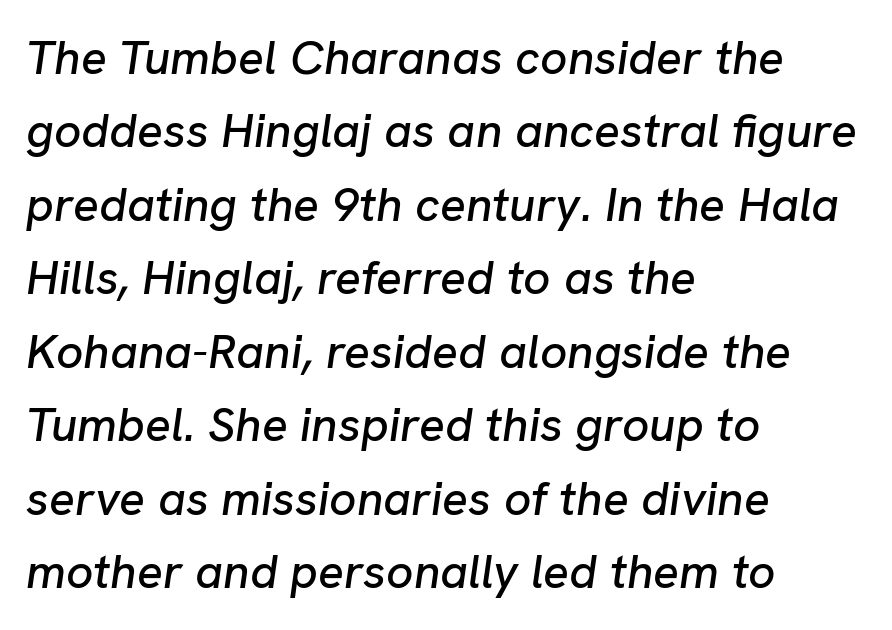
{"italic": "yes", "lean": "right", "slant_degrees": 8, "width": "normal", "stroke_contrast": "low", "x_height": "medium", "monospaced": "no", "underline": "no", "align": "left", "line_spacing": "normal", "line_spacing_ratio": 1.53, "letter_spacing": "normal", "letter_spacing_em": 0.0, "glyph_px": 48}
